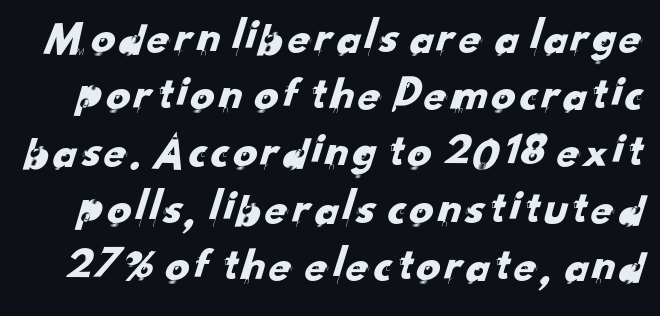
Q: Is the typeface a serif or a sans-serif typeface? A: Sans-serif.
Q: Is the text underlined? A: No.
Q: Is the spacing between letters normal or unusually wide? A: Normal.
Q: Width (condensed, normal, or wide)? A: Normal.
Q: Stroke contrast? A: Low.
Q: x-height? A: Small.
Q: Monospaced? A: No.
